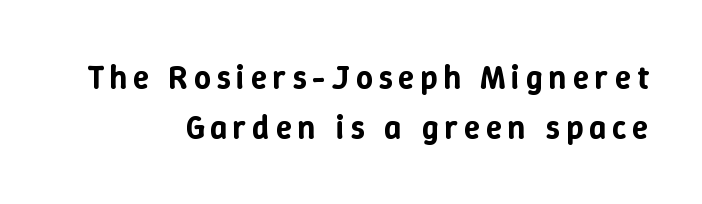
Q: Is the text italic (slanted)? A: No, it is upright.
Q: Is the text underlined? A: No.
Q: How is the paragraph aligned? A: Right-aligned.
Q: Is the spacing between lines tight, normal or loose? A: Normal.
Q: Width (condensed, normal, or wide)? A: Normal.
Q: Stroke contrast? A: Low.
Q: x-height? A: Medium.
Q: Monospaced? A: No.
